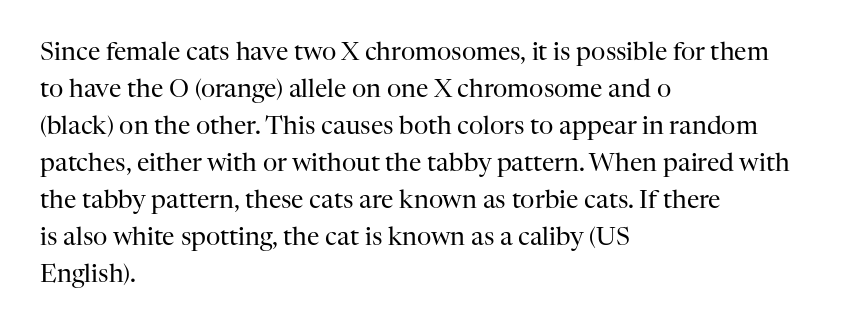
{"italic": "no", "bold": "no", "underline": "no", "align": "left", "line_spacing": "normal", "line_spacing_ratio": 1.48, "letter_spacing": "normal", "letter_spacing_em": 0.0, "glyph_px": 25}
